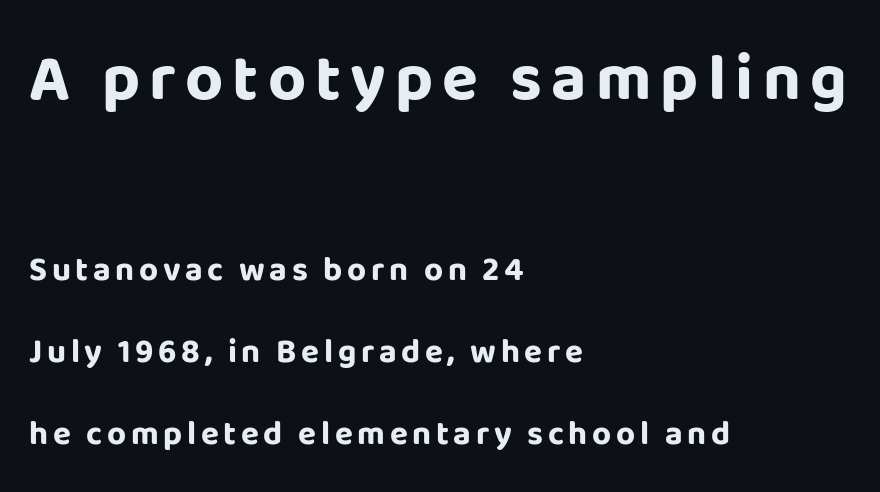
Q: Is the text bold? A: Yes.
Q: Is the text italic (slanted)? A: No, it is upright.
Q: Is the typeface a serif or a sans-serif typeface? A: Sans-serif.
Q: Is the text underlined? A: No.
Q: How is the paragraph aligned? A: Left-aligned.
Q: Is the spacing between lines tight, normal or loose? A: Loose.
Q: Which block of text is set in a larger size, the first (top) or the second (bottom)? A: The first (top) one.
Q: Width (condensed, normal, or wide)? A: Normal.
Q: Stroke contrast? A: Low.
Q: x-height? A: Large.
Q: Monospaced? A: No.
